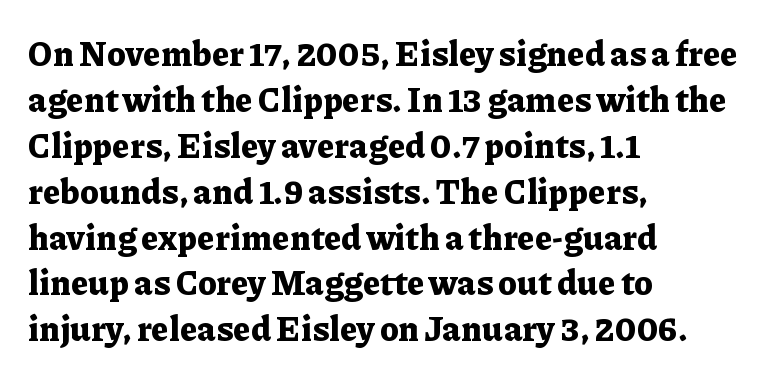
Casual observation: everything's shoved over to the left. Are there feet on the stems? There are — it's a serif. No extra tracking has been applied to these lines. Upright lettering throughout. Clear beneath every line of the passage.
